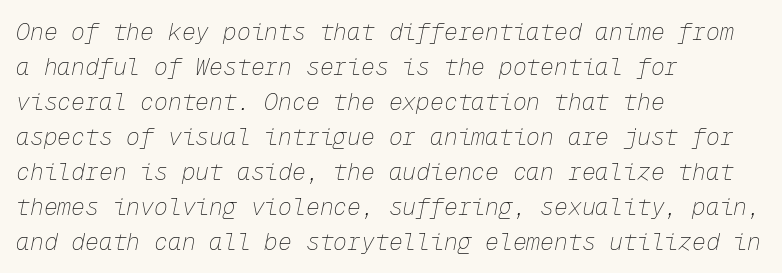
The image shows 23 px text type, italic (leaning right); set left-aligned, normal line spacing (1.52x), normal letter spacing, not underlined.
